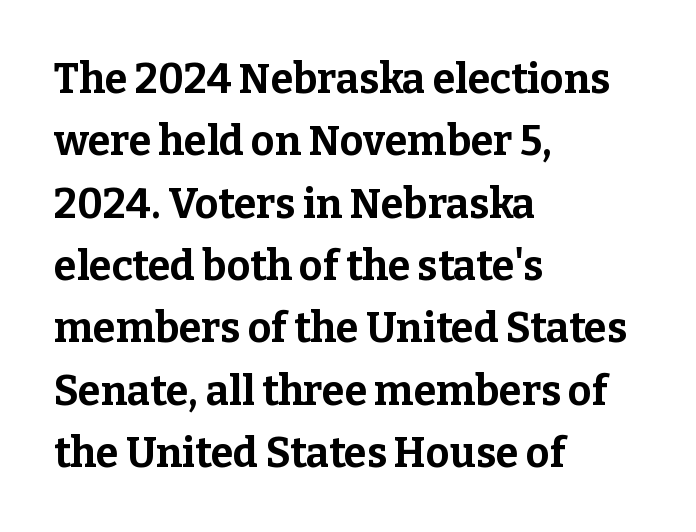
{"serif": "yes", "italic": "no", "bold": "yes", "weight": "bold", "width": "normal", "stroke_contrast": "low", "x_height": "medium", "monospaced": "no", "underline": "no", "align": "left", "line_spacing": "normal", "line_spacing_ratio": 1.52, "letter_spacing": "normal", "letter_spacing_em": 0.0, "glyph_px": 41}
